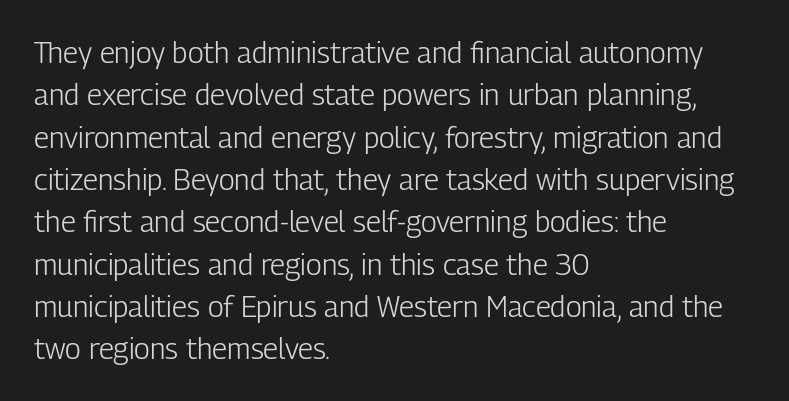
The image shows 29 px light, condensed sans-serif type, upright; set left-aligned, normal line spacing (1.46x), normal letter spacing, not underlined; low stroke contrast and a medium x-height.
